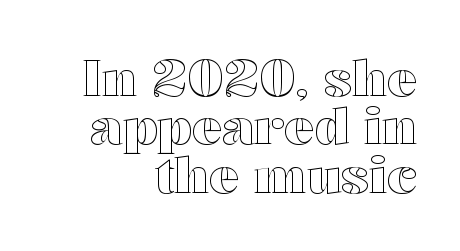
The image shows 50 px wide type, upright; set right-aligned, tight line spacing (0.97x), normal letter spacing, not underlined; a medium x-height.
